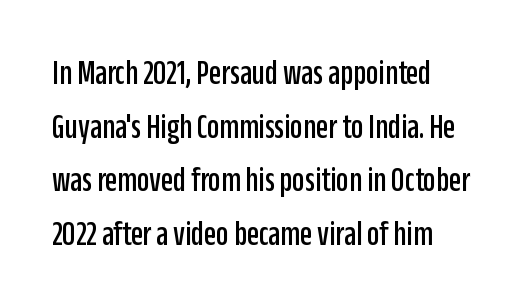
{"serif": "no", "italic": "no", "width": "condensed", "stroke_contrast": "low", "x_height": "large", "monospaced": "no", "underline": "no", "align": "left", "line_spacing": "normal", "line_spacing_ratio": 1.53, "letter_spacing": "normal", "letter_spacing_em": 0.0, "glyph_px": 35}
